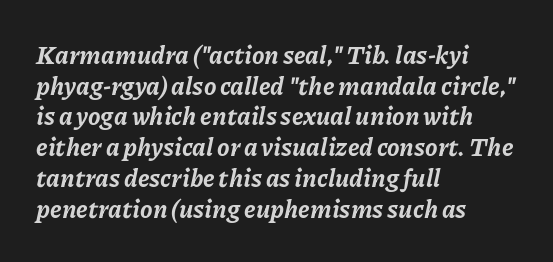
Q: Is the text bold? A: Yes.
Q: Is the text italic (slanted)? A: Yes, it leans right by about 11 degrees.
Q: Is the text underlined? A: No.
Q: How is the paragraph aligned? A: Left-aligned.
Q: Is the spacing between letters normal or unusually wide? A: Normal.
